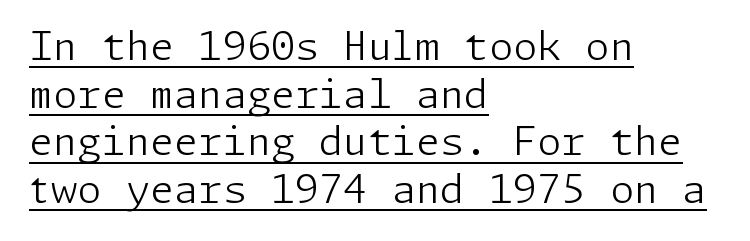
{"serif": "no", "italic": "no", "bold": "no", "weight": "light", "width": "normal", "stroke_contrast": "low", "x_height": "medium", "underline": "yes", "align": "left", "line_spacing_ratio": 1.22, "letter_spacing": "normal", "letter_spacing_em": 0.0, "glyph_px": 39}
